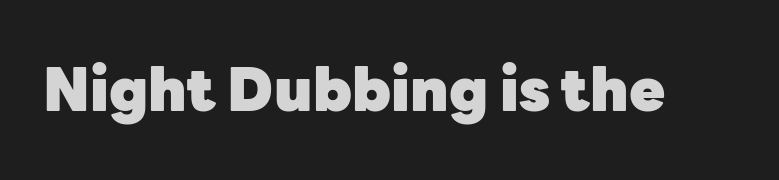
In terms of posture, this sample is upright. Typesetter's note: full bold, strokes at maximum text heaviness. Each word holds together tightly as a unit, with standard inter-letter gaps. The zone under the glyphs is completely vacant.
